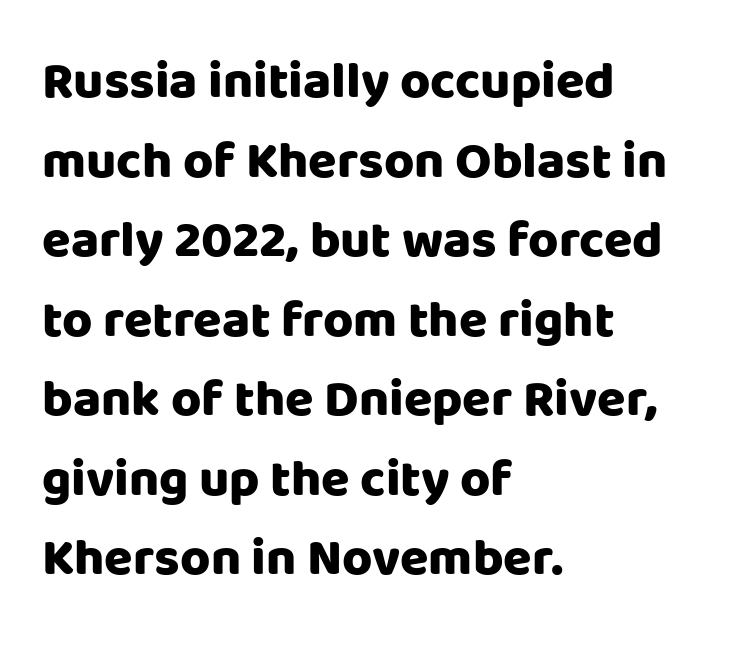
{"serif": "no", "italic": "no", "bold": "yes", "weight": "heavy", "width": "normal", "stroke_contrast": "low", "x_height": "large", "monospaced": "no", "underline": "no", "align": "left", "line_spacing": "normal", "line_spacing_ratio": 1.53, "letter_spacing": "normal", "letter_spacing_em": 0.0, "glyph_px": 52}
